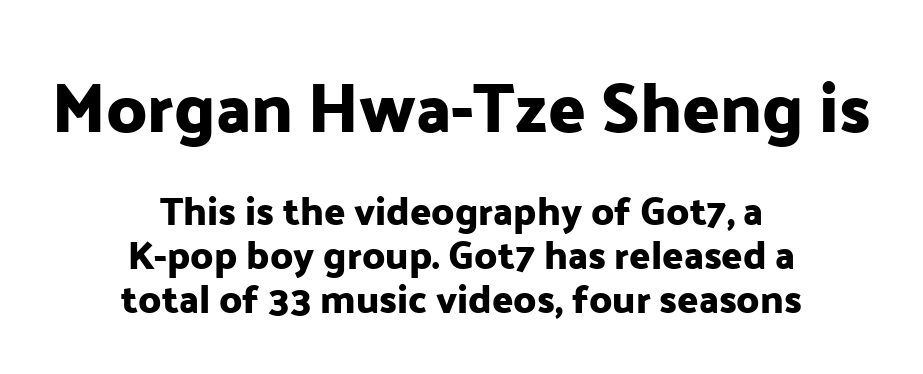
Q: Is the text italic (slanted)? A: No, it is upright.
Q: Is the typeface a serif or a sans-serif typeface? A: Sans-serif.
Q: Is the text underlined? A: No.
Q: How is the paragraph aligned? A: Centered.
Q: Is the spacing between letters normal or unusually wide? A: Normal.
Q: Is the spacing between lines tight, normal or loose? A: Tight.
Q: Which block of text is set in a larger size, the first (top) or the second (bottom)? A: The first (top) one.
Q: Width (condensed, normal, or wide)? A: Normal.
Q: Stroke contrast? A: Low.
Q: x-height? A: Medium.
Q: Monospaced? A: No.
